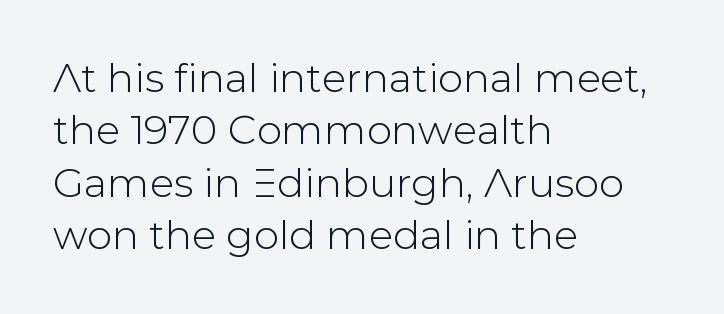
In terms of leading, this rendering sits right in the middle. Students, note that the glyphs here touch the page at normal intervals. Decoration check: the copy has no underline. The characters display no serif detailing; their extremities are plain.
